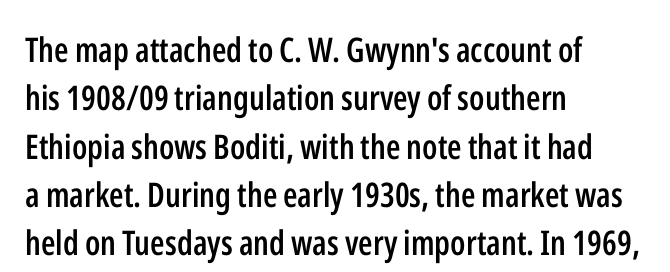
The image shows 34 px semibold, condensed sans-serif type, upright; set left-aligned, normal line spacing (1.42x), normal letter spacing, not underlined; low stroke contrast and a medium x-height.
